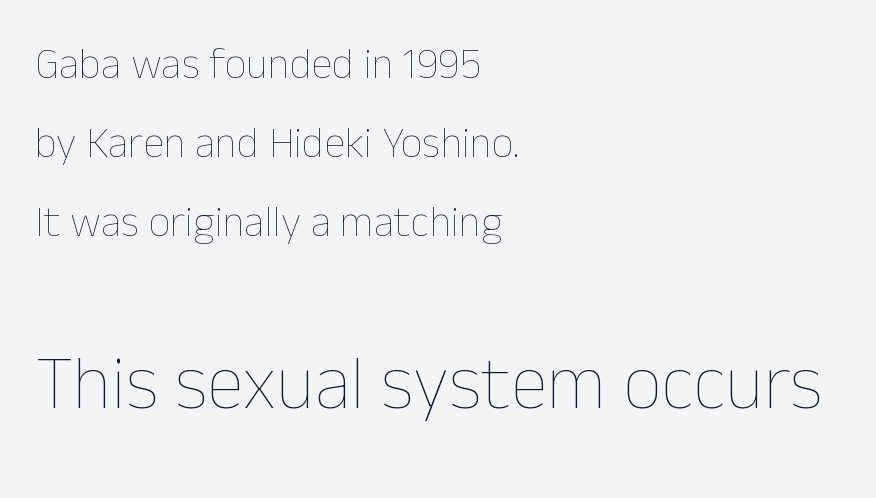
The image shows 76 px thin type, upright; set left-aligned, line spacing 1.84x, normal letter spacing, not underlined; the second (bottom) block is 1.77x larger; low stroke contrast and a medium x-height.
